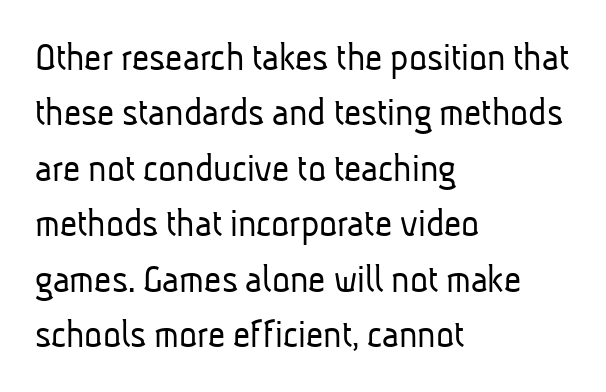
Q: Is the text bold? A: No.
Q: Is the typeface a serif or a sans-serif typeface? A: Sans-serif.
Q: Is the text underlined? A: No.
Q: How is the paragraph aligned? A: Left-aligned.
Q: Is the spacing between letters normal or unusually wide? A: Normal.
Q: Is the spacing between lines tight, normal or loose? A: Normal.
Q: Width (condensed, normal, or wide)? A: Condensed.
Q: Stroke contrast? A: Low.
Q: x-height? A: Medium.
Q: Monospaced? A: No.
